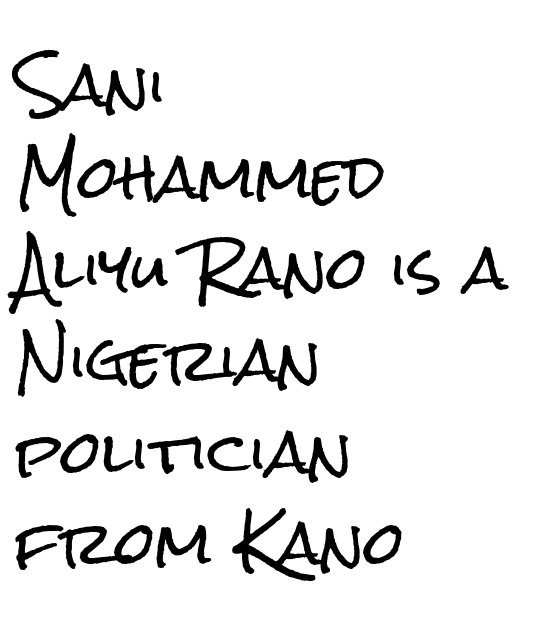
{"serif": "no", "italic": "no", "width": "condensed", "stroke_contrast": "low", "x_height": "medium", "monospaced": "no", "underline": "no", "align": "left", "line_spacing": "normal", "line_spacing_ratio": 1.58, "letter_spacing": "normal", "letter_spacing_em": 0.0, "glyph_px": 58}
